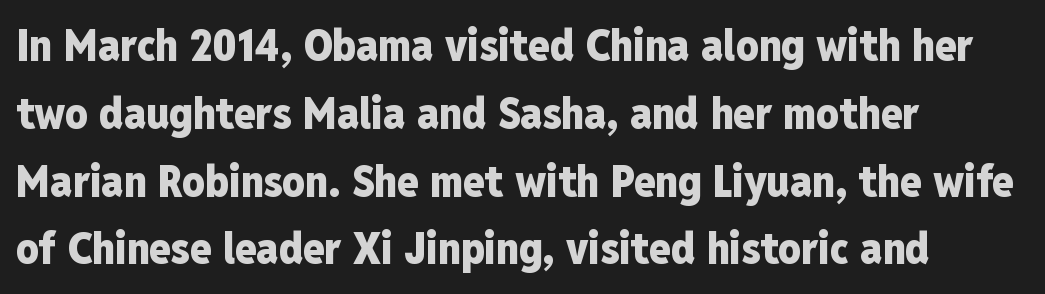
The image shows 44 px heavy, condensed sans-serif type, upright; set left-aligned, normal line spacing (1.54x), normal letter spacing, not underlined; low stroke contrast and a medium x-height.
